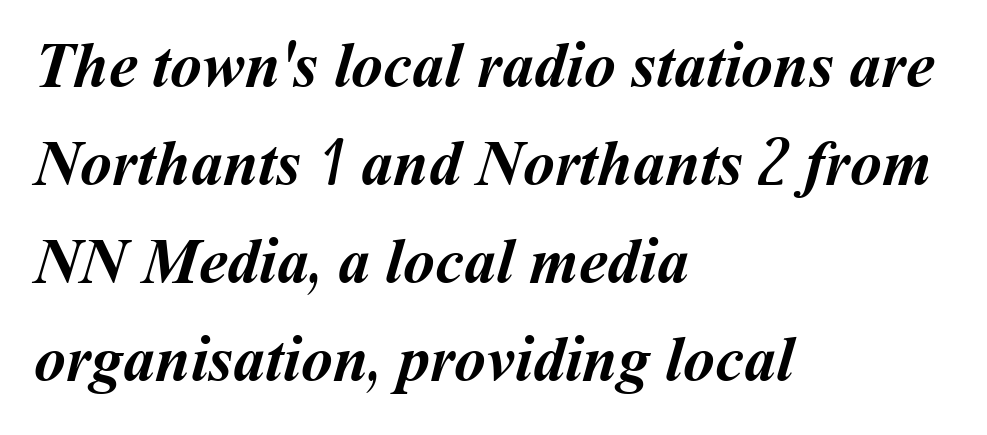
{"bold": "yes", "weight": "semibold", "width": "normal", "stroke_contrast": "medium", "x_height": "medium", "monospaced": "no", "underline": "no", "align": "left", "line_spacing": "normal", "line_spacing_ratio": 1.53, "letter_spacing": "normal", "letter_spacing_em": 0.0, "glyph_px": 64}
